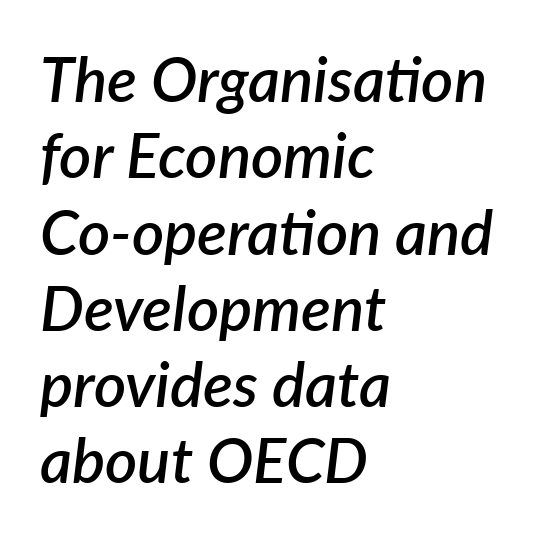
Proportional: the letters do not fall into vertical columns. The glyphs look as if they've been sheared to an angle. The paragraph has a hard left edge and a soft right edge. The strokes are fattened partway — semibold, not bold.
